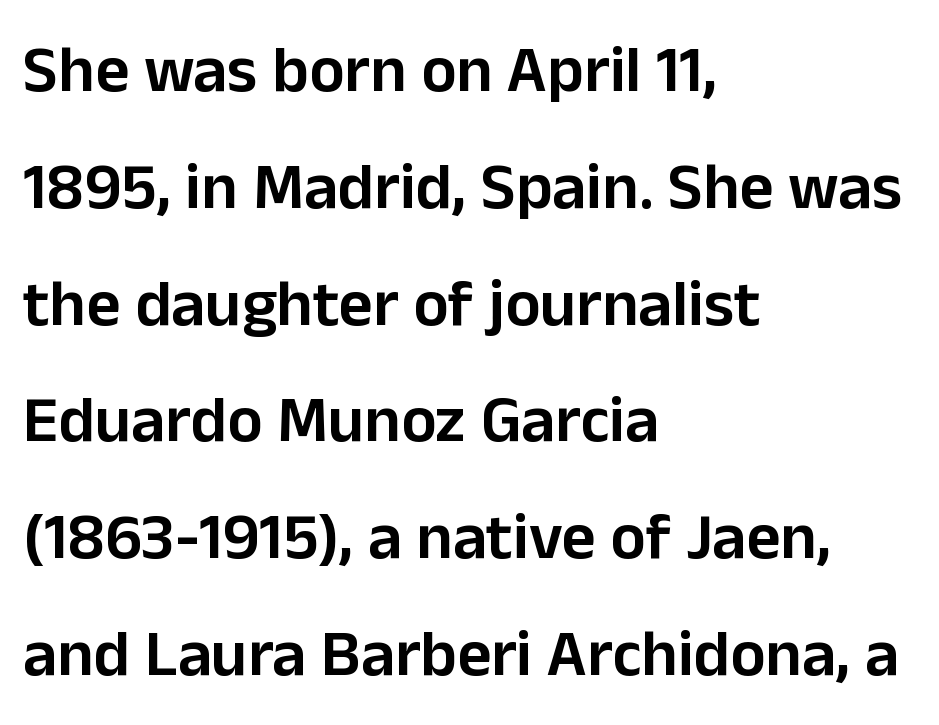
Q: Is the text bold? A: Semi-bold.
Q: Is the text italic (slanted)? A: No, it is upright.
Q: Is the typeface a serif or a sans-serif typeface? A: Sans-serif.
Q: Is the text underlined? A: No.
Q: How is the paragraph aligned? A: Left-aligned.
Q: Is the spacing between letters normal or unusually wide? A: Normal.
Q: Width (condensed, normal, or wide)? A: Normal.
Q: Stroke contrast? A: Low.
Q: x-height? A: Medium.
Q: Monospaced? A: No.
